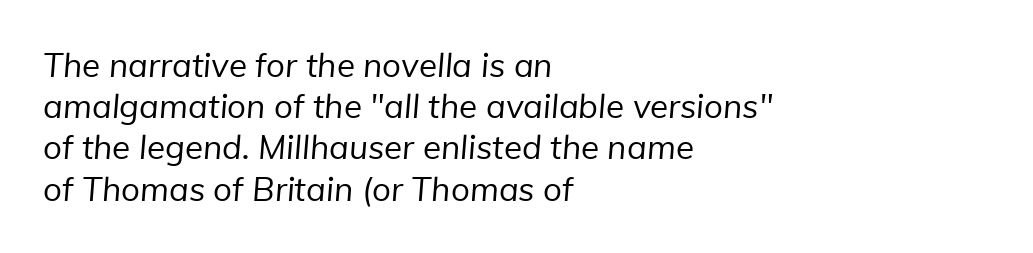
Rows of type keep a routine distance in the vertical direction. The area under the type is left untouched. Which margin do the lines hug? The left one — the right edge is uneven. No heavy texture on the line: the type isn't bold.
